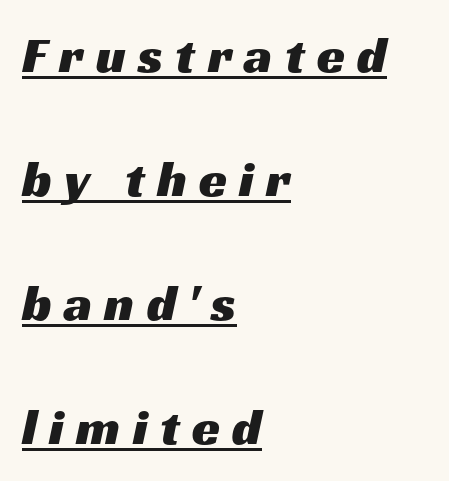
Varying glyph widths throughout — classic text-font behaviour. The letters are spread apart with noticeably loose tracking. These lines are composed in type without serifs. Caption: lettering with a line underneath. Visually the block forms a straight wall on the left and a jagged coastline on the right.
